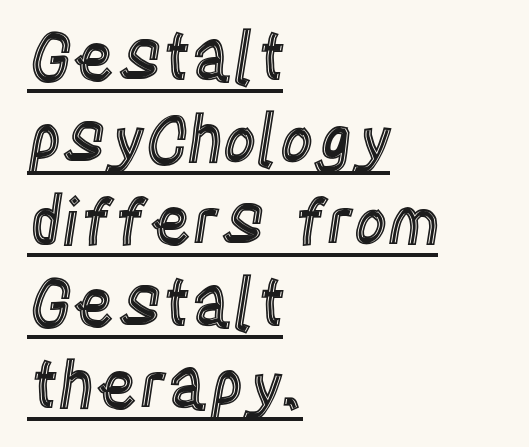
A baseline rule has been typeset under these characters. What stands out about the letter spacing? Nothing — it is the standard amount. Rows of type keep a routine distance in the vertical direction. Is this a fixed-width face? No — the glyphs have proportional, varying widths.
